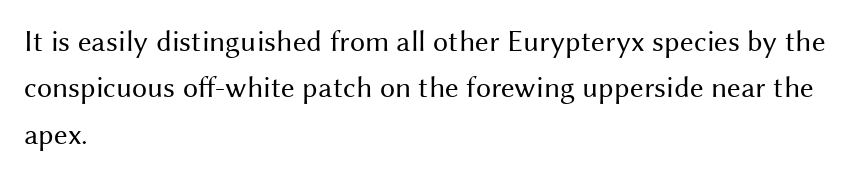
Q: Is the text bold? A: No.
Q: Is the text italic (slanted)? A: No, it is upright.
Q: Is the typeface a serif or a sans-serif typeface? A: Sans-serif.
Q: Is the text underlined? A: No.
Q: How is the paragraph aligned? A: Left-aligned.
Q: Is the spacing between letters normal or unusually wide? A: Normal.
Q: Is the spacing between lines tight, normal or loose? A: Normal.
Q: Width (condensed, normal, or wide)? A: Normal.
Q: Stroke contrast? A: Medium.
Q: x-height? A: Medium.
Q: Monospaced? A: No.
